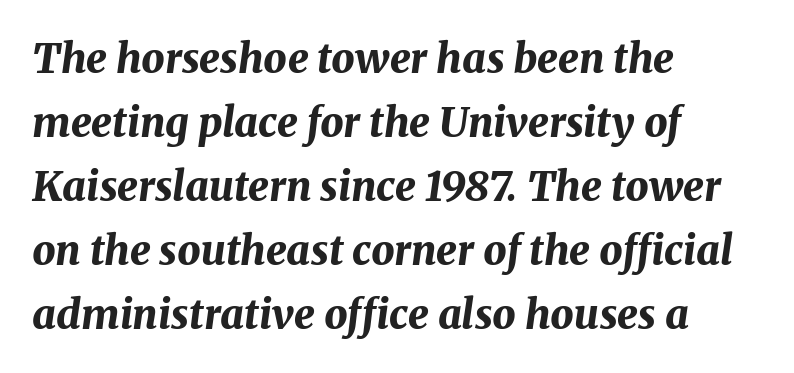
The image shows 41 px bold type, italic (leaning right); set left-aligned, normal line spacing (1.56x), normal letter spacing, not underlined; medium stroke contrast and a medium x-height.
